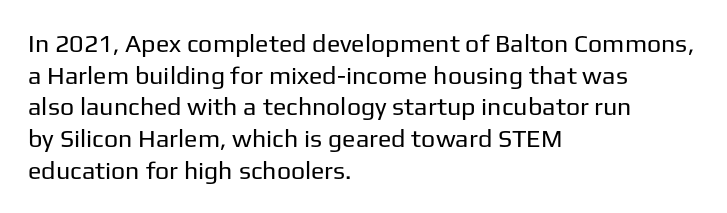
The image shows 25 px text type, upright; set left-aligned, normal line spacing (1.27x), normal letter spacing, not underlined.
